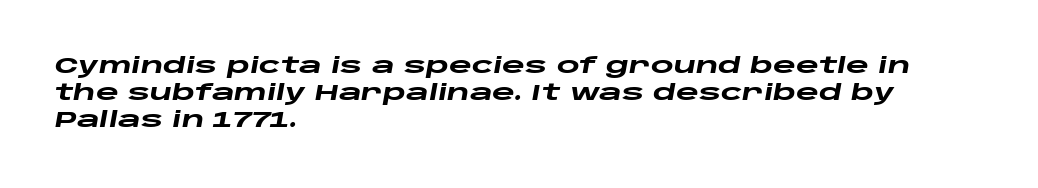
Q: Is the text bold? A: Yes.
Q: Is the text italic (slanted)? A: Yes, it leans right by about 10 degrees.
Q: Is the text underlined? A: No.
Q: How is the paragraph aligned? A: Left-aligned.
Q: Is the spacing between letters normal or unusually wide? A: Normal.
